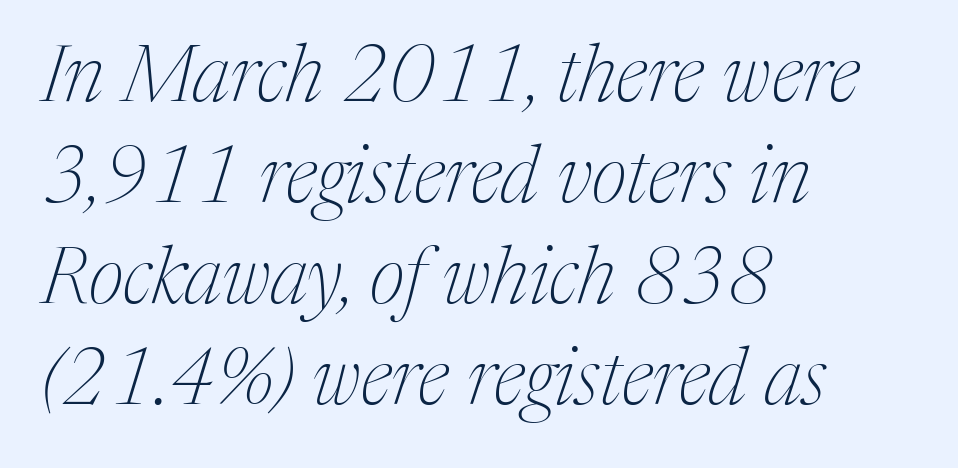
Vertically, the passage feels balanced, rows spaced as you'd expect. The face used here is rendered with its standard letterfit. Ink coverage per letter is moderate at most. Unlike a clean sans, this face finishes its strokes with serifs. Which margin do the lines hug? The left one — the right edge is uneven. The rendering uses natural spacing where letterforms have individual widths.
